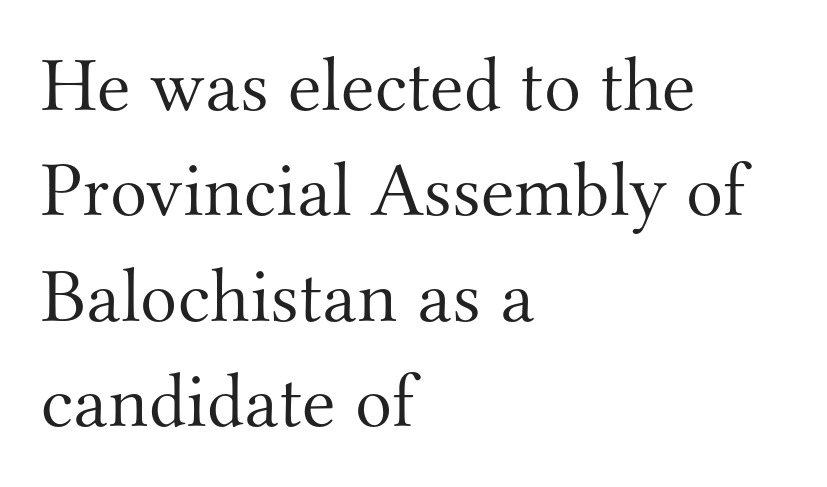
The image shows 77 px light serif type, upright; set left-aligned, normal line spacing (1.37x), normal letter spacing, not underlined; medium stroke contrast and a small x-height.
